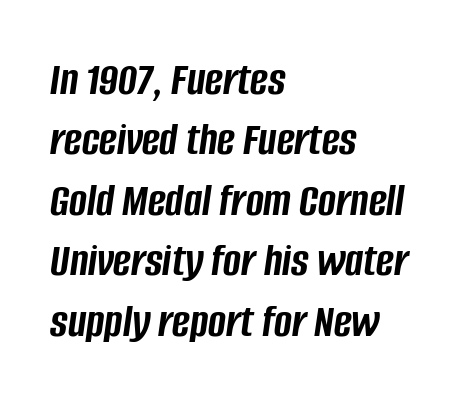
Q: Is the text bold? A: Yes.
Q: Is the text italic (slanted)? A: Yes, it leans right by about 8 degrees.
Q: Is the text underlined? A: No.
Q: How is the paragraph aligned? A: Left-aligned.
Q: Is the spacing between letters normal or unusually wide? A: Normal.
Q: Is the spacing between lines tight, normal or loose? A: Normal.
Q: Width (condensed, normal, or wide)? A: Condensed.
Q: Stroke contrast? A: Low.
Q: x-height? A: Large.
Q: Monospaced? A: No.
